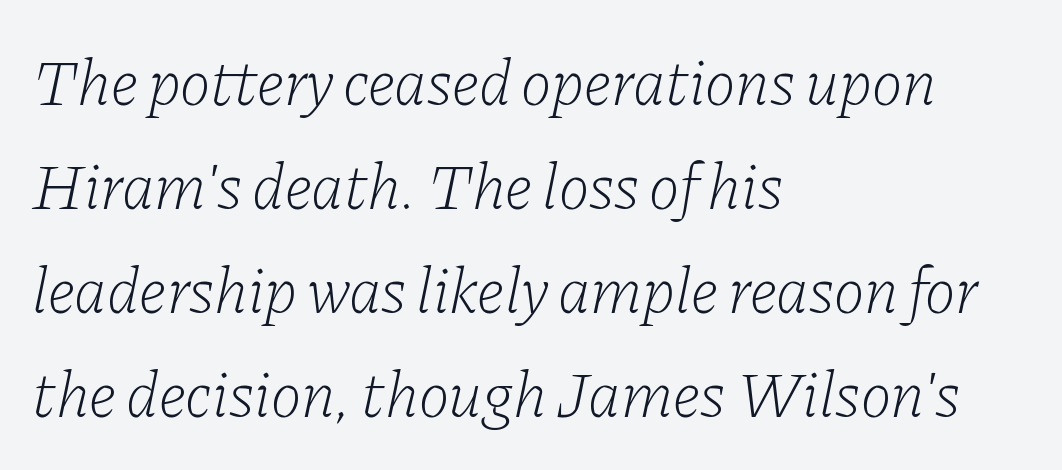
Vertically, the passage feels balanced, rows spaced as you'd expect. The setting favours the left margin, as ordinary paragraphs usually do. Between one letter and the next there's only the usual sliver of space. To sum up the face: it has serifs. Each stroke keeps to a modest, everyday thickness or less. An italicized treatment has been applied to the whole sample.
